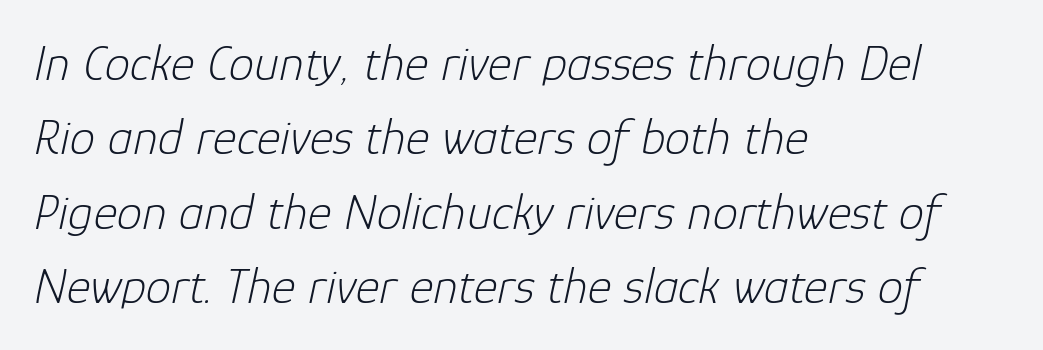
Is the block centered? No — it sits flush against the left margin. Tracking value appears to be zero — textbook default spacing. Yep, that's italic — everything's leaning. Underlining? Definitely not there.
